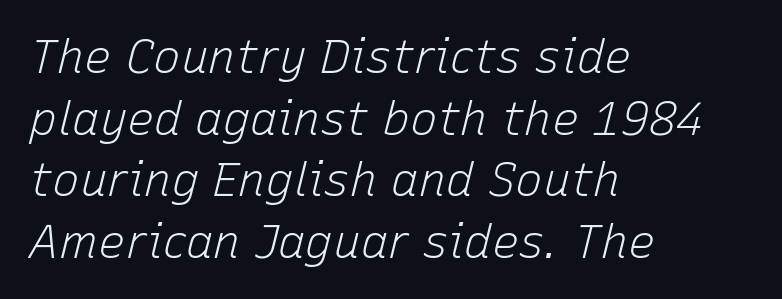
{"italic": "yes", "lean": "right", "slant_degrees": 15, "bold": "no", "weight": "light", "width": "normal", "stroke_contrast": "low", "x_height": "medium", "monospaced": "no", "underline": "no", "align": "left", "line_spacing": "normal", "line_spacing_ratio": 1.34, "letter_spacing": "normal", "letter_spacing_em": 0.0, "glyph_px": 46}
